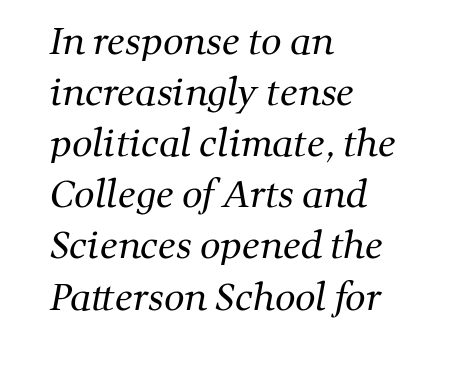
Q: Is the text bold? A: No.
Q: Is the typeface a serif or a sans-serif typeface? A: Serif.
Q: Is the text underlined? A: No.
Q: How is the paragraph aligned? A: Left-aligned.
Q: Is the spacing between letters normal or unusually wide? A: Normal.
Q: Is the spacing between lines tight, normal or loose? A: Normal.
Q: Width (condensed, normal, or wide)? A: Normal.
Q: Stroke contrast? A: Medium.
Q: x-height? A: Medium.
Q: Monospaced? A: No.
